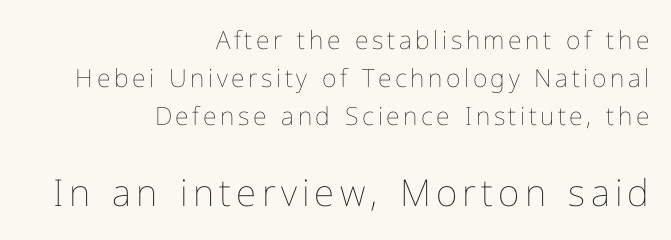
{"italic": "no", "bold": "no", "weight": "thin", "width": "normal", "stroke_contrast": "low", "x_height": "medium", "monospaced": "no", "underline": "no", "align": "right", "line_spacing": "normal", "line_spacing_ratio": 1.52, "larger_block": "second", "size_ratio": 1.48, "glyph_px": 37}
